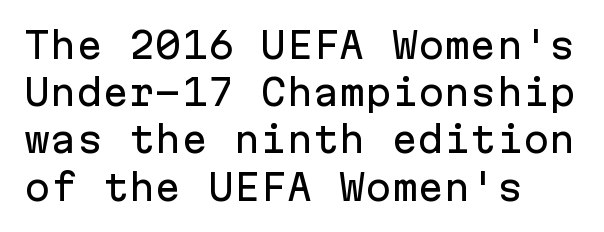
Letterform terminals end flat and unadorned throughout the passage. A clean baseline with only descenders dipping below it. Is this a fixed-width face? Yes — each glyph sits in an identical cell. What stands out about the letter spacing? Nothing — it is the standard amount.
